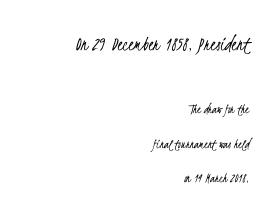
Q: Is the text bold? A: No.
Q: Is the text underlined? A: No.
Q: How is the paragraph aligned? A: Right-aligned.
Q: Is the spacing between letters normal or unusually wide? A: Normal.
Q: Is the spacing between lines tight, normal or loose? A: Loose.
Q: Which block of text is set in a larger size, the first (top) or the second (bottom)? A: The first (top) one.
